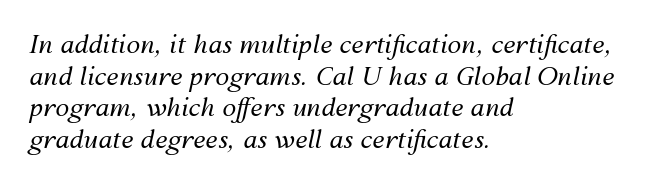
The image shows 25 px text type, italic (leaning right); set left-aligned, normal line spacing (1.27x), normal letter spacing, not underlined.
